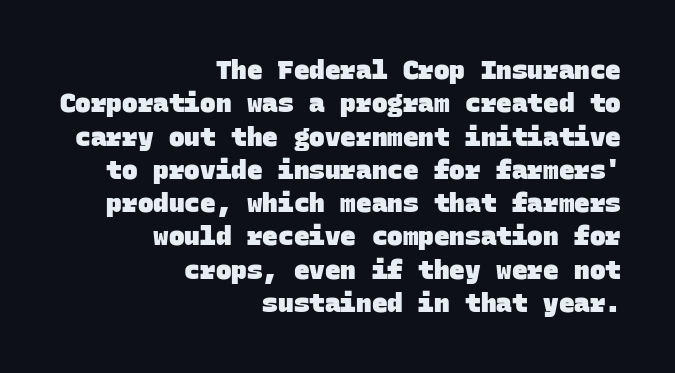
Q: Is the text bold? A: Yes.
Q: Is the text underlined? A: No.
Q: How is the paragraph aligned? A: Right-aligned.
Q: Is the spacing between letters normal or unusually wide? A: Normal.
Q: Is the spacing between lines tight, normal or loose? A: Normal.
